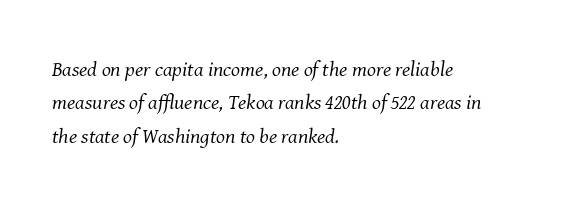
The image shows 21 px text type, italic (leaning right); set left-aligned, normal line spacing (1.59x), normal letter spacing, not underlined.
